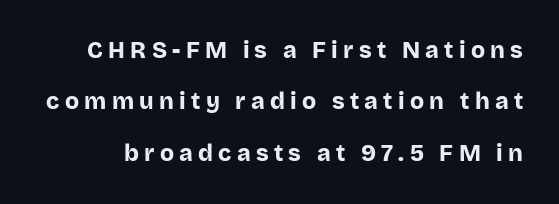
{"italic": "no", "bold": "yes", "underline": "no", "line_spacing": "loose", "line_spacing_ratio": 2.23, "letter_spacing": "wide", "letter_spacing_em": 0.23, "glyph_px": 23}
